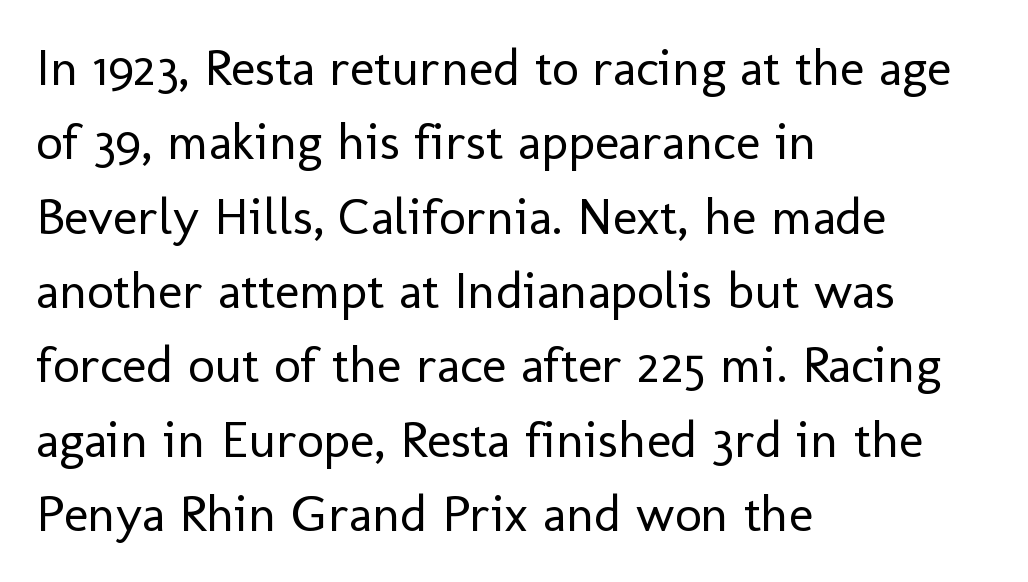
{"serif": "no", "italic": "no", "bold": "no", "weight": "regular", "width": "normal", "stroke_contrast": "low", "x_height": "medium", "monospaced": "no", "underline": "no", "align": "left", "line_spacing": "normal", "line_spacing_ratio": 1.43, "letter_spacing": "normal", "letter_spacing_em": 0.0, "glyph_px": 52}
